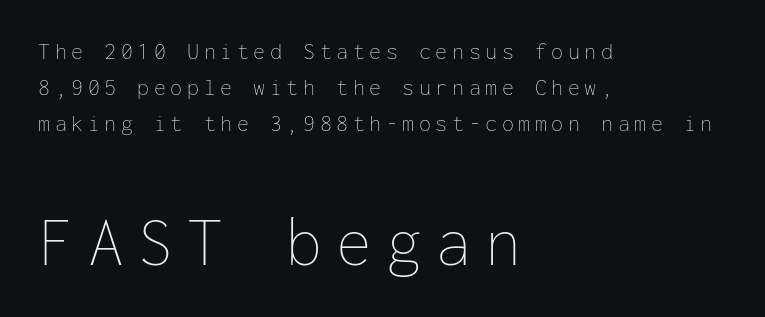
{"italic": "no", "bold": "no", "weight": "thin", "width": "normal", "stroke_contrast": "low", "x_height": "medium", "monospaced": "yes", "underline": "no", "align": "left", "line_spacing": "normal", "line_spacing_ratio": 1.49, "larger_block": "second", "size_ratio": 3.0, "glyph_px": 72}
